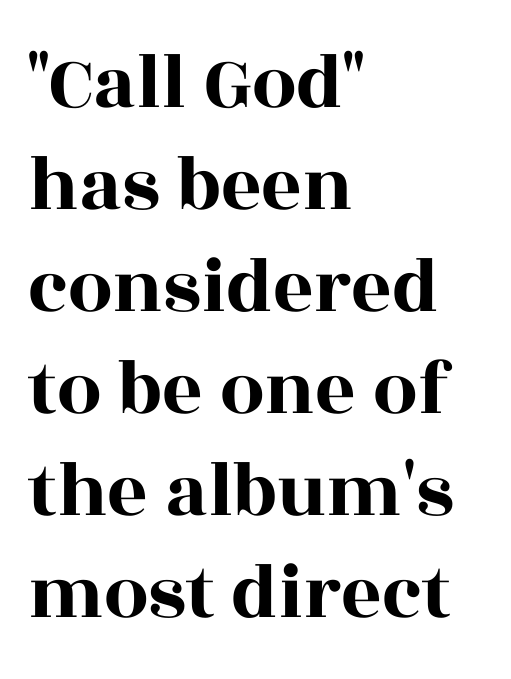
Q: Is the text italic (slanted)? A: No, it is upright.
Q: Is the typeface a serif or a sans-serif typeface? A: Serif.
Q: Is the text underlined? A: No.
Q: How is the paragraph aligned? A: Left-aligned.
Q: Is the spacing between letters normal or unusually wide? A: Normal.
Q: Is the spacing between lines tight, normal or loose? A: Normal.
Q: Width (condensed, normal, or wide)? A: Wide.
Q: x-height? A: Large.
Q: Monospaced? A: No.
